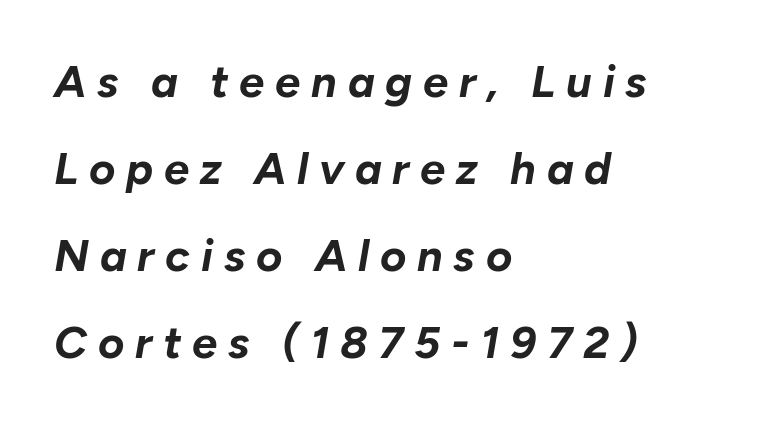
Q: Is the text bold? A: Yes.
Q: Is the text italic (slanted)? A: Yes, it leans right by about 10 degrees.
Q: Is the text underlined? A: No.
Q: How is the paragraph aligned? A: Left-aligned.
Q: Is the spacing between letters normal or unusually wide? A: Unusually wide.
Q: Is the spacing between lines tight, normal or loose? A: Loose.
Q: Width (condensed, normal, or wide)? A: Normal.
Q: Stroke contrast? A: Low.
Q: x-height? A: Medium.
Q: Monospaced? A: No.
